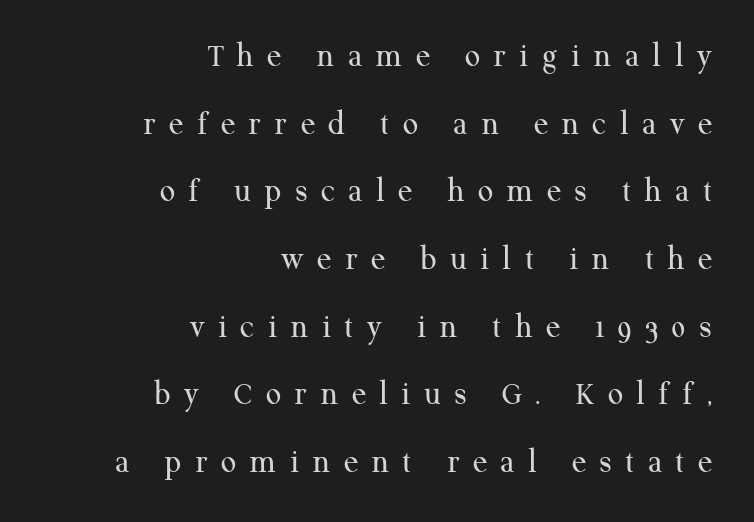
The image shows 34 px regular-weight serif type, upright; set right-aligned, loose line spacing (1.99x), unusually wide letter spacing (+0.39 em), not underlined; medium stroke contrast and a medium x-height.
